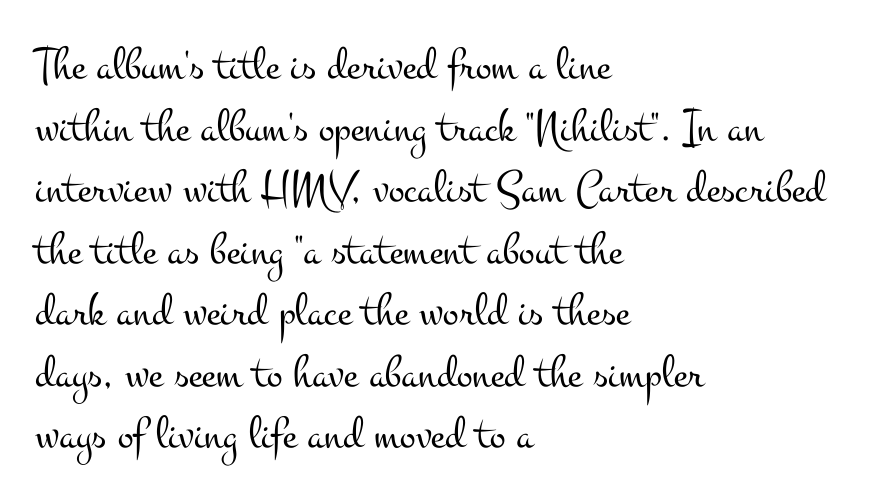
The image shows 47 px light, wide type; set left-aligned, normal line spacing (1.31x), normal letter spacing, not underlined; medium stroke contrast and a small x-height.
